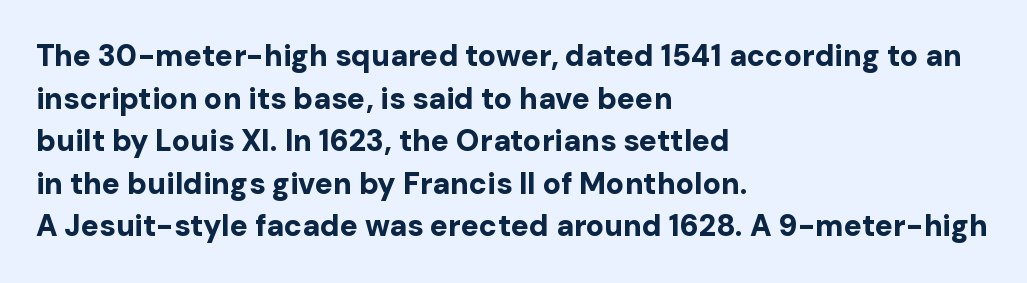
A dark, heavy texture on the line: the type is bold. Visually the block forms a straight wall on the left and a jagged coastline on the right. This rendering leaves character spacing at its baseline value. Think of a printed novel: that variable character pitch is what you see here. Rule under the text: the space is simply empty.
